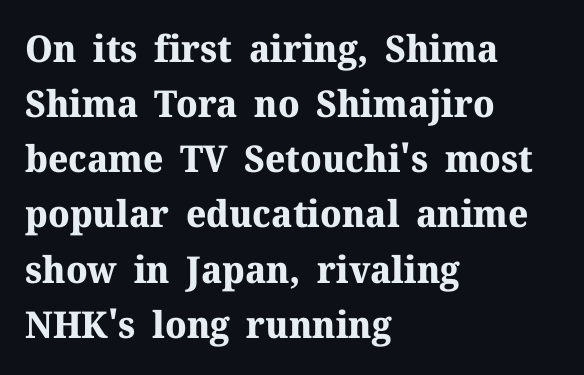
Words float on clear page, feet unadorned. Do the characters align in a grid? No, the font is proportional. This sample uses a serif face. Here the glyphs are tracked normally, forming tight word shapes. Chunky letters — that's bold for sure. The lines sit at an ordinary, default distance from one another.
